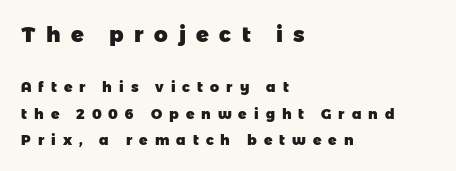
{"bold": "yes", "underline": "no", "align": "left", "line_spacing": "loose", "line_spacing_ratio": 1.91, "letter_spacing": "wide", "letter_spacing_em": 0.5, "larger_block": "first", "size_ratio": 1.5, "glyph_px": 21}
